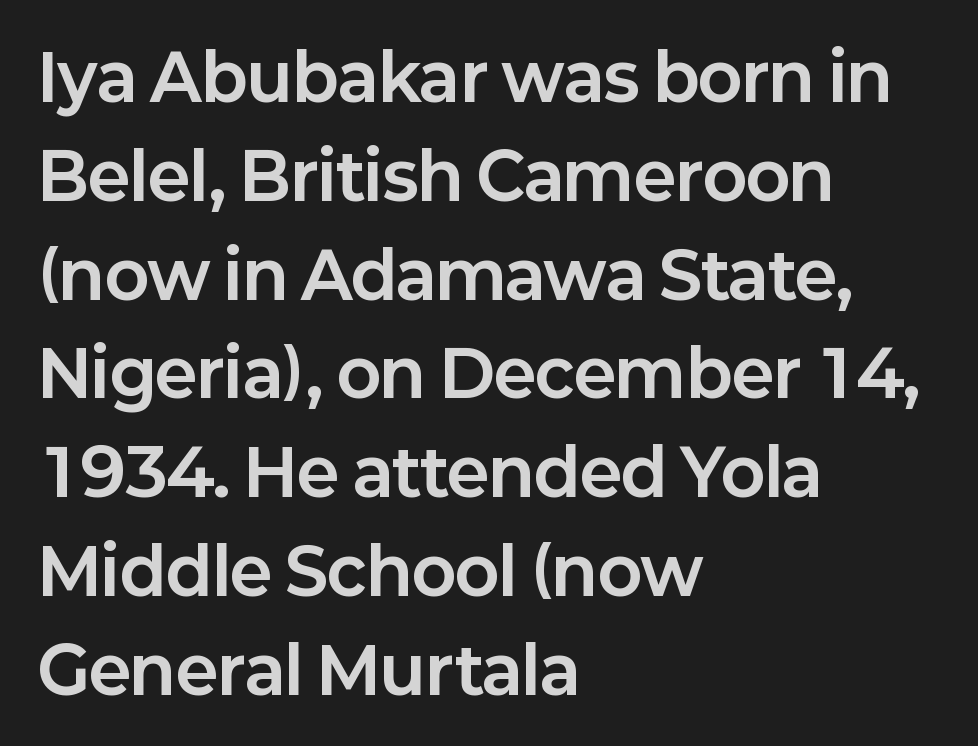
Q: Is the text bold? A: Yes.
Q: Is the text italic (slanted)? A: No, it is upright.
Q: Is the typeface a serif or a sans-serif typeface? A: Sans-serif.
Q: Is the text underlined? A: No.
Q: How is the paragraph aligned? A: Left-aligned.
Q: Is the spacing between letters normal or unusually wide? A: Normal.
Q: Is the spacing between lines tight, normal or loose? A: Normal.
Q: Width (condensed, normal, or wide)? A: Normal.
Q: Stroke contrast? A: Low.
Q: x-height? A: Medium.
Q: Monospaced? A: No.
